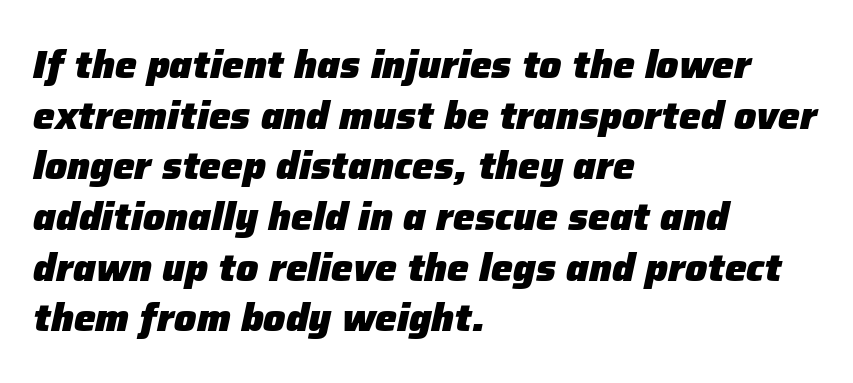
{"italic": "yes", "lean": "right", "slant_degrees": 12, "bold": "yes", "weight": "heavy", "width": "normal", "stroke_contrast": "low", "x_height": "medium", "monospaced": "no", "underline": "no", "align": "left", "line_spacing": "normal", "line_spacing_ratio": 1.3, "letter_spacing": "normal", "letter_spacing_em": 0.0, "glyph_px": 39}
